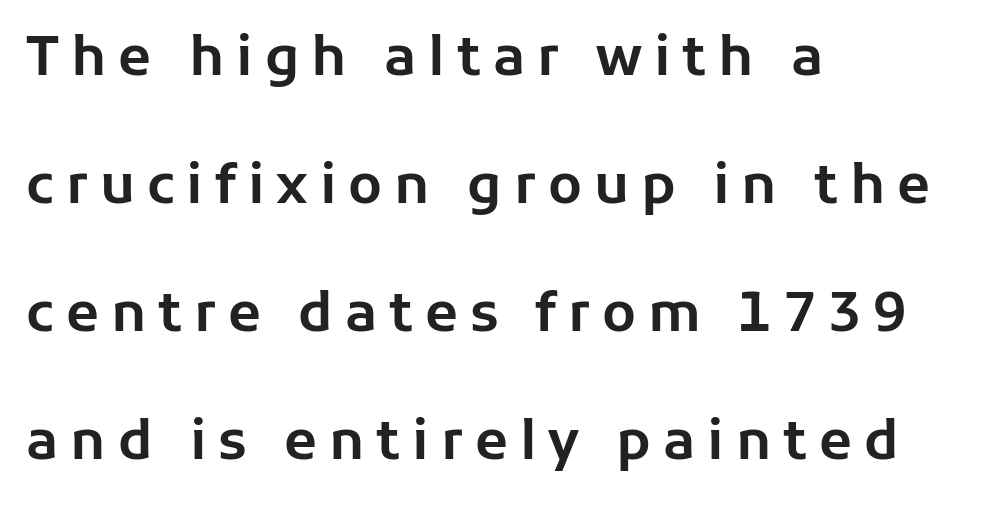
Q: Is the text italic (slanted)? A: No, it is upright.
Q: Is the typeface a serif or a sans-serif typeface? A: Sans-serif.
Q: Is the text underlined? A: No.
Q: How is the paragraph aligned? A: Left-aligned.
Q: Is the spacing between letters normal or unusually wide? A: Unusually wide.
Q: Is the spacing between lines tight, normal or loose? A: Loose.
Q: Width (condensed, normal, or wide)? A: Normal.
Q: Stroke contrast? A: Low.
Q: x-height? A: Medium.
Q: Monospaced? A: No.
